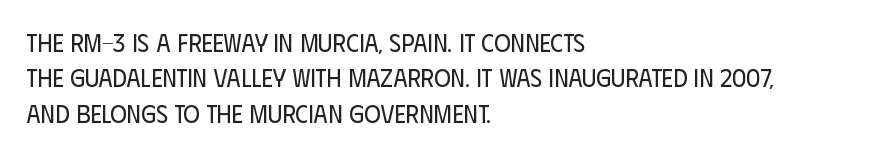
The image shows 25 px text type, upright; set left-aligned, normal line spacing (1.42x), normal letter spacing, not underlined.
